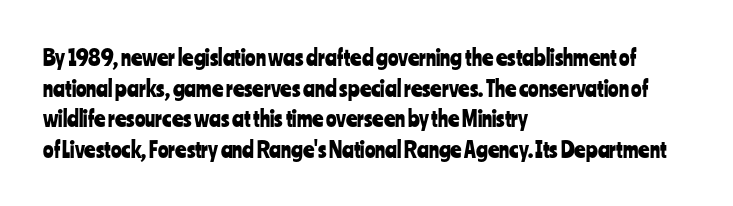
Q: Is the text italic (slanted)? A: No, it is upright.
Q: Is the text underlined? A: No.
Q: How is the paragraph aligned? A: Left-aligned.
Q: Is the spacing between letters normal or unusually wide? A: Normal.
Q: Is the spacing between lines tight, normal or loose? A: Normal.
